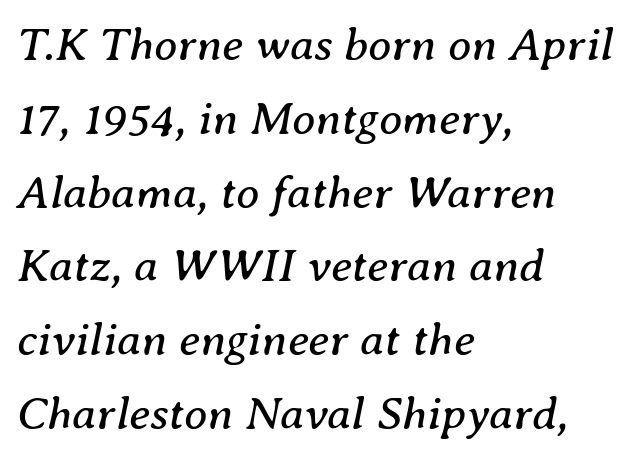
Q: Is the text bold? A: No.
Q: Is the text italic (slanted)? A: Yes, it leans right by about 8 degrees.
Q: Is the typeface a serif or a sans-serif typeface? A: Serif.
Q: Is the text underlined? A: No.
Q: How is the paragraph aligned? A: Left-aligned.
Q: Is the spacing between letters normal or unusually wide? A: Normal.
Q: Is the spacing between lines tight, normal or loose? A: Normal.
Q: Width (condensed, normal, or wide)? A: Normal.
Q: Stroke contrast? A: Medium.
Q: x-height? A: Medium.
Q: Monospaced? A: No.
